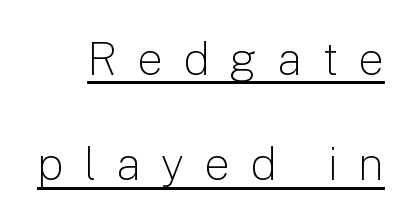
{"serif": "no", "italic": "no", "bold": "no", "weight": "light", "width": "normal", "stroke_contrast": "low", "x_height": "medium", "monospaced": "no", "underline": "yes", "line_spacing": "loose", "line_spacing_ratio": 2.29, "letter_spacing": "wide", "letter_spacing_em": 0.43, "glyph_px": 46}
